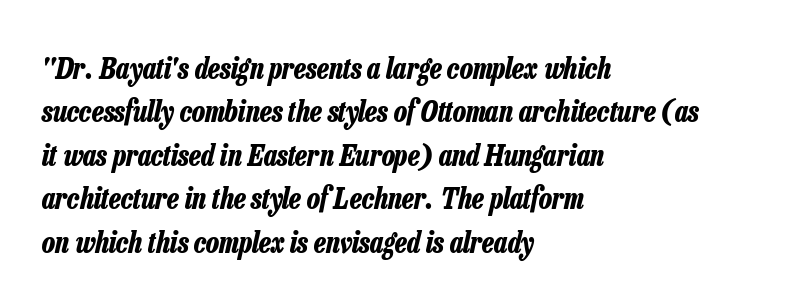
Q: Is the text bold? A: Yes.
Q: Is the text italic (slanted)? A: Yes, it leans right by about 13 degrees.
Q: Is the text underlined? A: No.
Q: How is the paragraph aligned? A: Left-aligned.
Q: Is the spacing between letters normal or unusually wide? A: Normal.
Q: Is the spacing between lines tight, normal or loose? A: Normal.
Q: Width (condensed, normal, or wide)? A: Condensed.
Q: Stroke contrast? A: Low.
Q: x-height? A: Medium.
Q: Monospaced? A: No.
